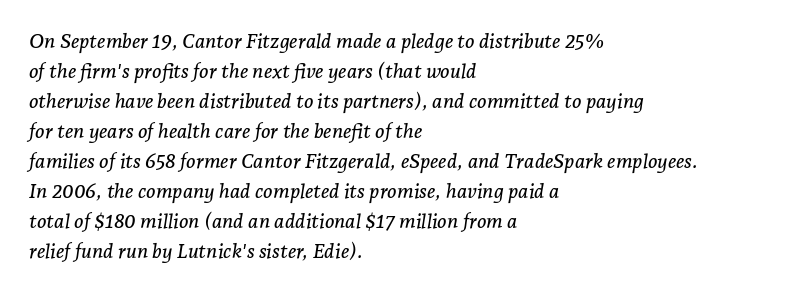
The image shows 20 px text type, italic (leaning right); set left-aligned, normal line spacing (1.5x), normal letter spacing, not underlined.
